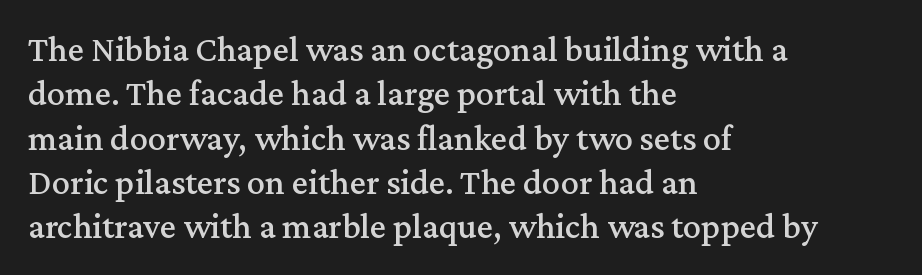
{"serif": "yes", "italic": "no", "width": "normal", "stroke_contrast": "medium", "x_height": "medium", "monospaced": "no", "underline": "no", "align": "left", "line_spacing_ratio": 1.23, "letter_spacing": "normal", "letter_spacing_em": 0.0, "glyph_px": 36}
